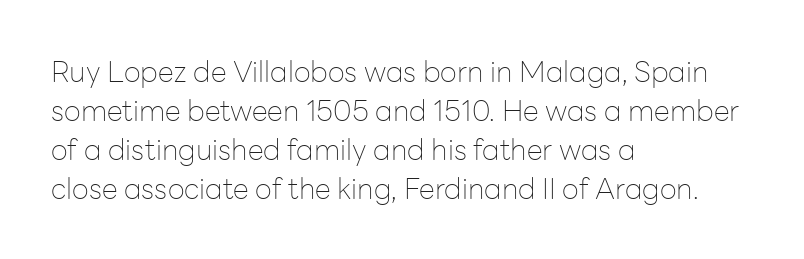
The image shows 29 px thin sans-serif type, upright; set left-aligned, normal line spacing (1.35x), normal letter spacing, not underlined; low stroke contrast and a medium x-height.
